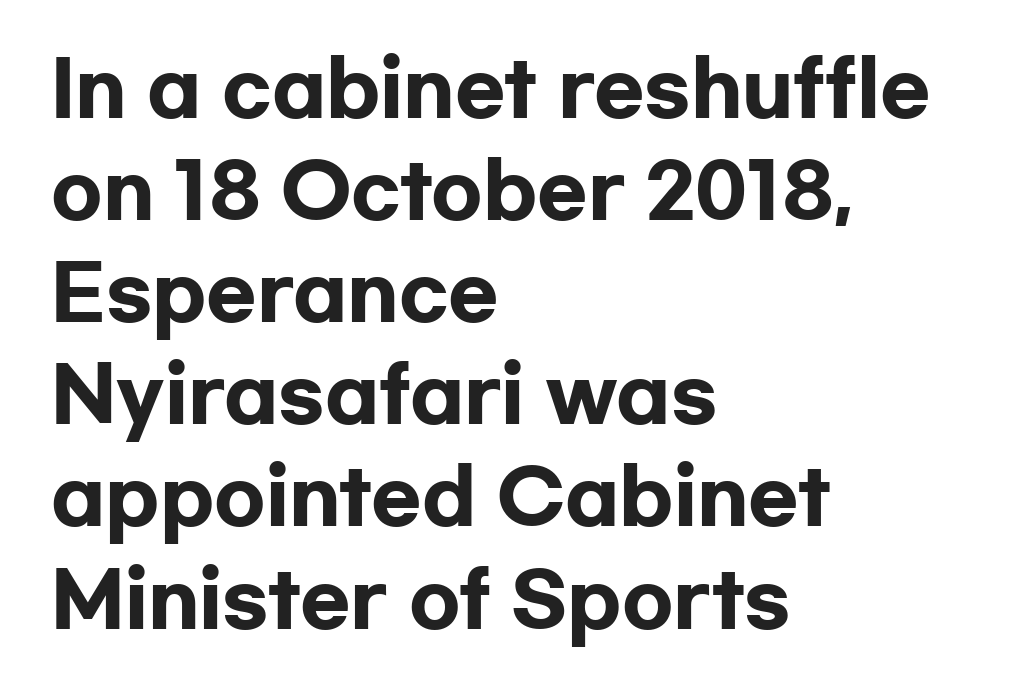
{"serif": "no", "italic": "no", "bold": "yes", "weight": "heavy", "width": "wide", "stroke_contrast": "low", "x_height": "medium", "monospaced": "no", "underline": "no", "align": "left", "line_spacing": "normal", "line_spacing_ratio": 1.38, "letter_spacing": "normal", "letter_spacing_em": 0.0, "glyph_px": 74}
